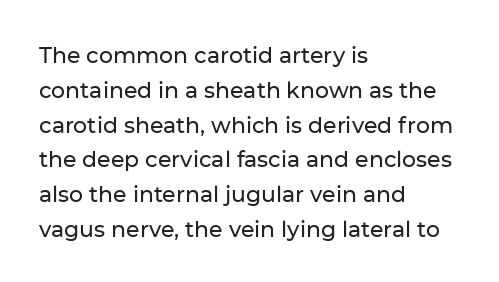
The image shows 22 px text type, upright; set left-aligned, normal line spacing (1.58x), normal letter spacing, not underlined.
